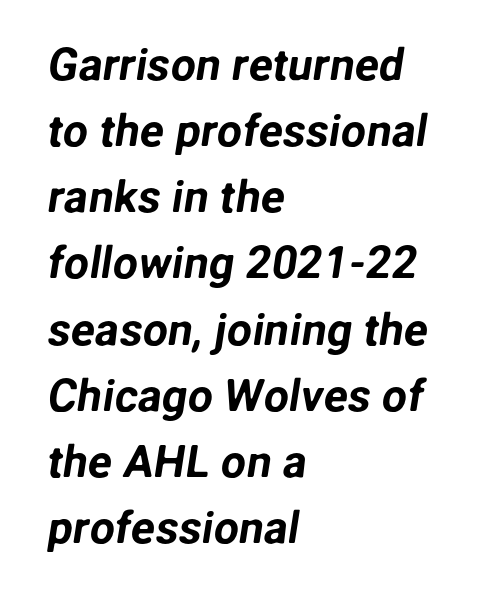
Compared with a centered layout, this one pins lines to the left instead. The rows are spaced the way most documents space them. Each letter keeps its own natural width here, so spacing adapts to shape. This rendering employs a face without finishing strokes, i.e., a sans-serif. The tracking reads as untouched default to a designer's eye. The words here are not underlined.
